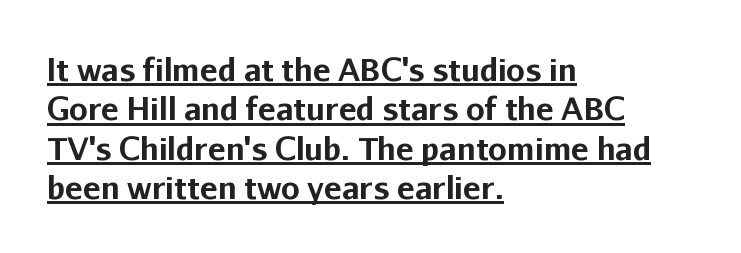
Q: Is the text bold? A: Yes.
Q: Is the text italic (slanted)? A: No, it is upright.
Q: Is the typeface a serif or a sans-serif typeface? A: Sans-serif.
Q: Is the text underlined? A: Yes.
Q: How is the paragraph aligned? A: Left-aligned.
Q: Is the spacing between letters normal or unusually wide? A: Normal.
Q: Is the spacing between lines tight, normal or loose? A: Normal.
Q: Width (condensed, normal, or wide)? A: Normal.
Q: Stroke contrast? A: Low.
Q: x-height? A: Medium.
Q: Monospaced? A: No.
